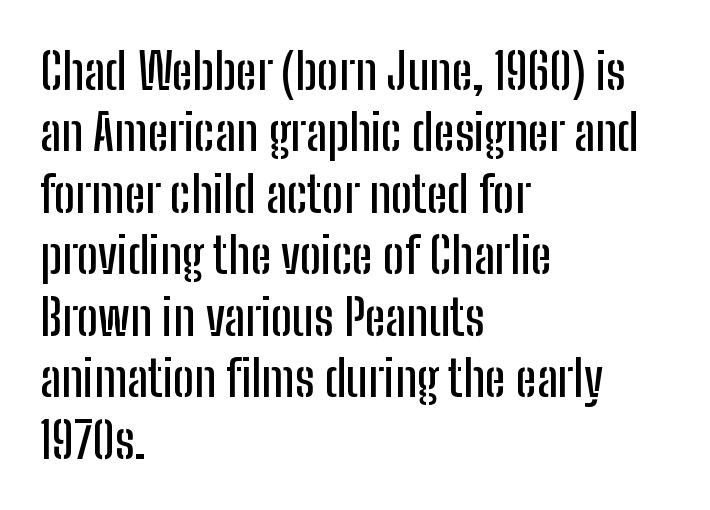
The image shows 50 px condensed sans-serif type, upright; set left-aligned, line spacing 1.23x, normal letter spacing, not underlined; low stroke contrast and a medium x-height.
